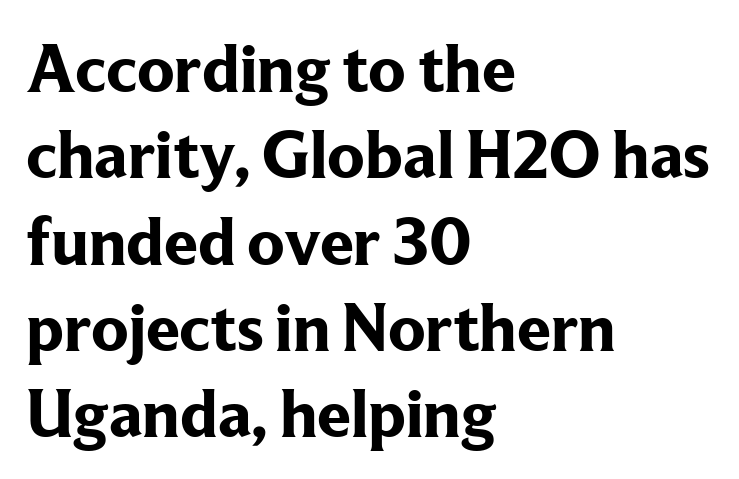
{"serif": "yes", "italic": "no", "bold": "yes", "weight": "bold", "width": "normal", "stroke_contrast": "low", "x_height": "medium", "monospaced": "no", "underline": "no", "align": "left", "line_spacing": "normal", "line_spacing_ratio": 1.27, "letter_spacing": "normal", "letter_spacing_em": 0.0, "glyph_px": 68}
